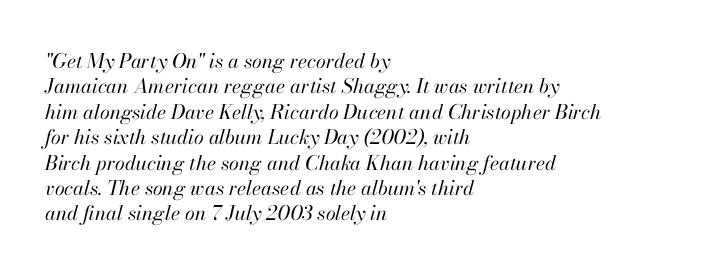
Q: Is the text bold? A: No.
Q: Is the text italic (slanted)? A: Yes, it leans right by about 13 degrees.
Q: Is the text underlined? A: No.
Q: How is the paragraph aligned? A: Left-aligned.
Q: Is the spacing between letters normal or unusually wide? A: Normal.
Q: Is the spacing between lines tight, normal or loose? A: Normal.
